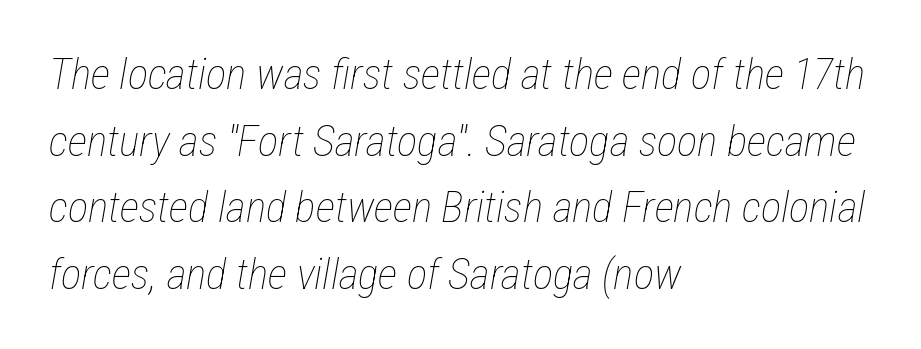
Q: Is the text bold? A: No.
Q: Is the text italic (slanted)? A: Yes, it leans right by about 12 degrees.
Q: Is the text underlined? A: No.
Q: How is the paragraph aligned? A: Left-aligned.
Q: Is the spacing between letters normal or unusually wide? A: Normal.
Q: Is the spacing between lines tight, normal or loose? A: Normal.
Q: Width (condensed, normal, or wide)? A: Condensed.
Q: Stroke contrast? A: Low.
Q: x-height? A: Medium.
Q: Monospaced? A: No.
